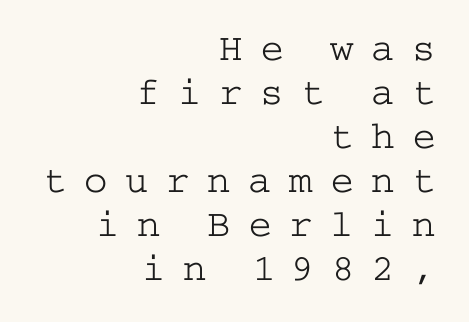
{"serif": "yes", "italic": "no", "bold": "no", "weight": "light", "width": "wide", "stroke_contrast": "low", "x_height": "medium", "underline": "no", "align": "right", "line_spacing": "tight", "line_spacing_ratio": 1.13, "letter_spacing": "wide", "letter_spacing_em": 0.45, "glyph_px": 39}
